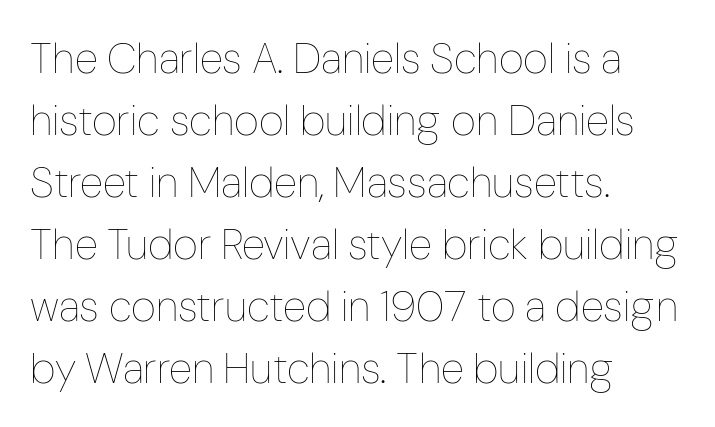
The rendering uses natural spacing where letterforms have individual widths. Nothing unusual about the tracking: characters are spaced as the font intends. The gap between lines stays unmarked. It's the straight-up-and-down kind of type. The weight would be labelled regular, book, light, or lighter still. Rows of type keep a routine distance in the vertical direction.
